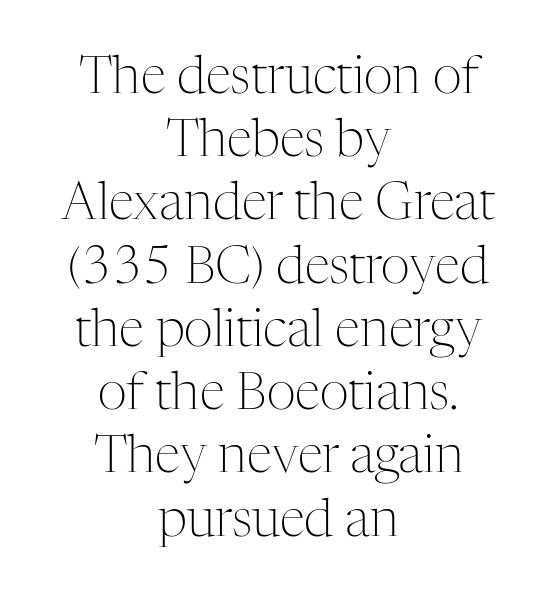
Here the designer chose a conventional face with non-uniform glyph widths. Typographically, this falls in the serif category. Characters follow at the spacing the type designer built in. This is roman type, the default non-slanted kind. The paragraph shown floats in the horizontal middle. Compared with a typical body face, this is equally light or lighter still.
